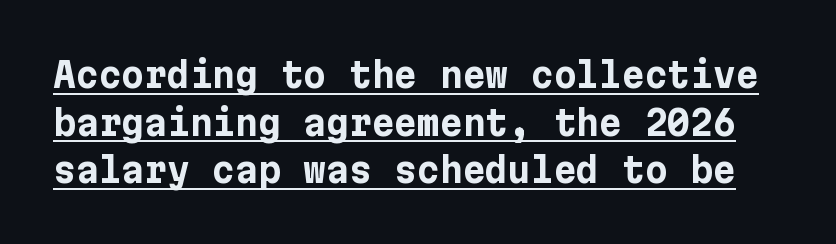
{"serif": "no", "italic": "no", "bold": "yes", "weight": "bold", "width": "normal", "stroke_contrast": "low", "x_height": "medium", "underline": "yes", "line_spacing": "normal", "line_spacing_ratio": 1.36, "letter_spacing": "normal", "letter_spacing_em": 0.0, "glyph_px": 35}
